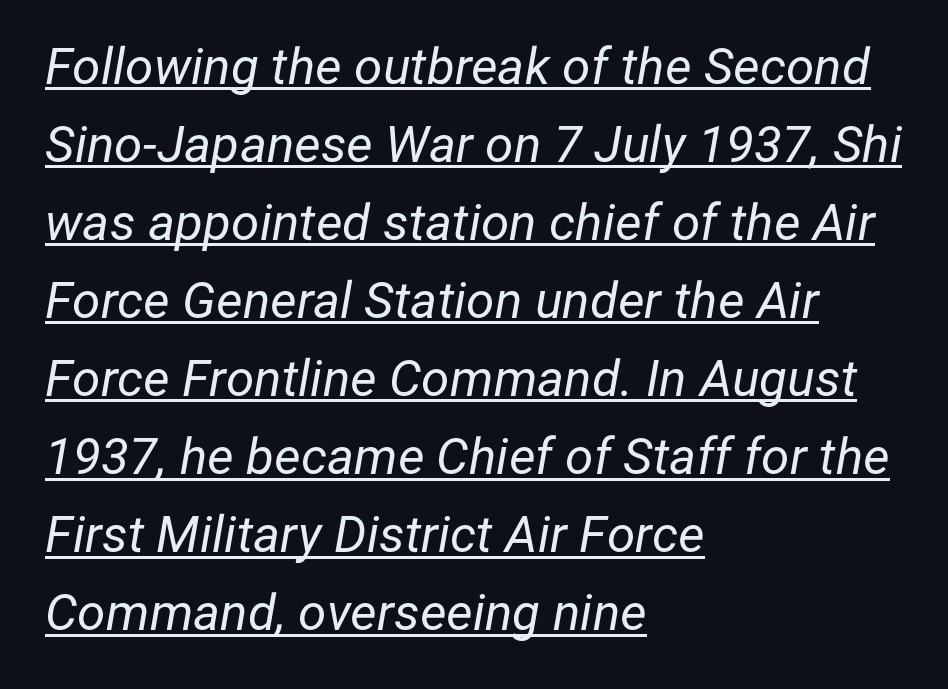
Q: Is the text bold? A: No.
Q: Is the text italic (slanted)? A: Yes, it leans right by about 12 degrees.
Q: Is the text underlined? A: Yes.
Q: How is the paragraph aligned? A: Left-aligned.
Q: Is the spacing between letters normal or unusually wide? A: Normal.
Q: Is the spacing between lines tight, normal or loose? A: Normal.
Q: Width (condensed, normal, or wide)? A: Normal.
Q: Stroke contrast? A: Low.
Q: x-height? A: Medium.
Q: Monospaced? A: No.
